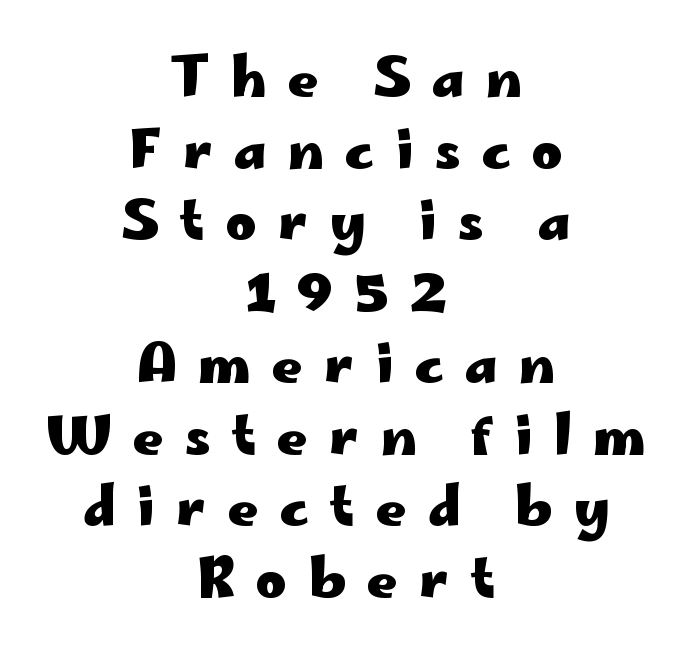
Is this a fixed-width face? No — the glyphs have proportional, varying widths. Honestly, there is no underline to notice here at all. These lines stack symmetrically, like a column narrowing and widening about its center. Reading down the column, the eye jumps a familiar distance to each next line. Observe the wide spacing: letters keep a clear distance from each other. Examine the stroke ends and you'll find no serifs.
